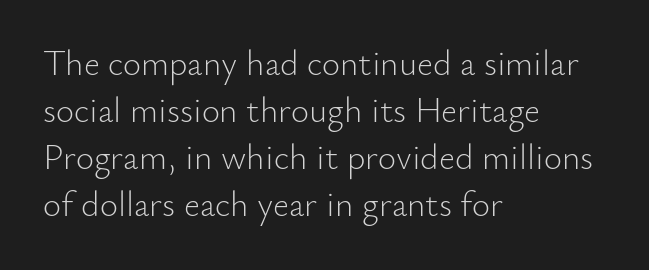
{"serif": "no", "italic": "no", "bold": "no", "weight": "light", "width": "normal", "stroke_contrast": "low", "x_height": "small", "monospaced": "no", "underline": "no", "align": "left", "line_spacing": "normal", "line_spacing_ratio": 1.34, "letter_spacing": "normal", "letter_spacing_em": 0.0, "glyph_px": 35}
